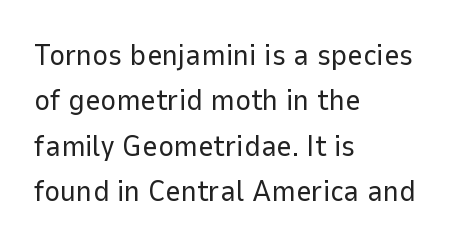
{"serif": "no", "italic": "no", "bold": "no", "weight": "regular", "width": "normal", "stroke_contrast": "low", "x_height": "medium", "monospaced": "no", "underline": "no", "align": "left", "line_spacing": "normal", "line_spacing_ratio": 1.51, "letter_spacing": "normal", "letter_spacing_em": 0.0, "glyph_px": 30}
